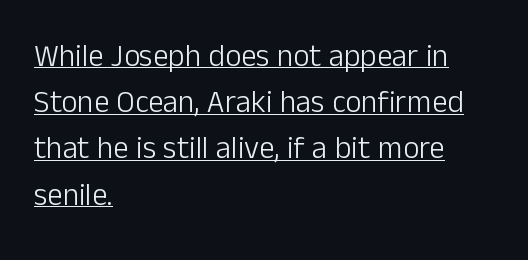
Q: Is the text bold? A: No.
Q: Is the text italic (slanted)? A: No, it is upright.
Q: Is the typeface a serif or a sans-serif typeface? A: Sans-serif.
Q: Is the text underlined? A: Yes.
Q: How is the paragraph aligned? A: Left-aligned.
Q: Is the spacing between letters normal or unusually wide? A: Normal.
Q: Is the spacing between lines tight, normal or loose? A: Normal.
Q: Width (condensed, normal, or wide)? A: Normal.
Q: Stroke contrast? A: Low.
Q: x-height? A: Medium.
Q: Monospaced? A: No.
